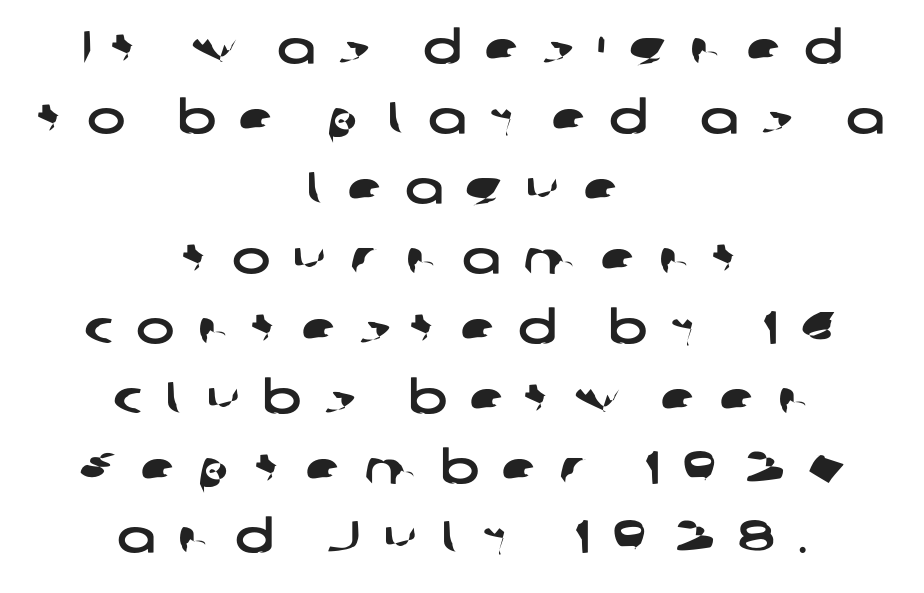
A typesetter would label this face a sans. The whitespace from short lines is split evenly between both sides. The gaps between neighbouring characters are conspicuously large. The lines sit at an ordinary, default distance from one another. Honestly, there is no underline to notice here at all.
